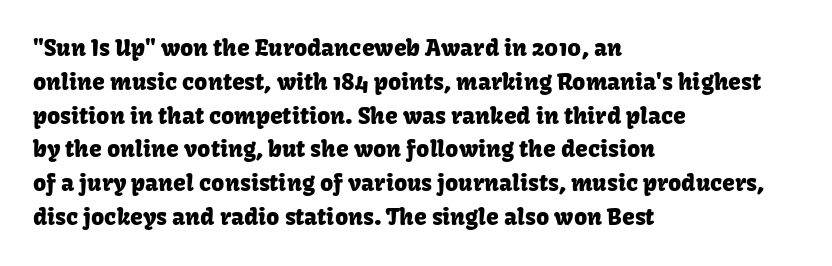
Q: Is the text italic (slanted)? A: No, it is upright.
Q: Is the text underlined? A: No.
Q: How is the paragraph aligned? A: Left-aligned.
Q: Is the spacing between letters normal or unusually wide? A: Normal.
Q: Is the spacing between lines tight, normal or loose? A: Normal.
